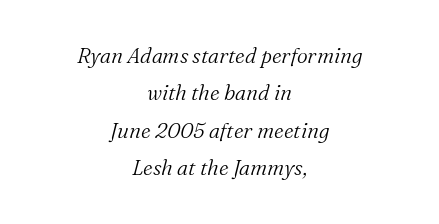
Q: Is the text bold? A: No.
Q: Is the text italic (slanted)? A: Yes, it leans right by about 16 degrees.
Q: Is the text underlined? A: No.
Q: How is the paragraph aligned? A: Centered.
Q: Is the spacing between letters normal or unusually wide? A: Normal.
